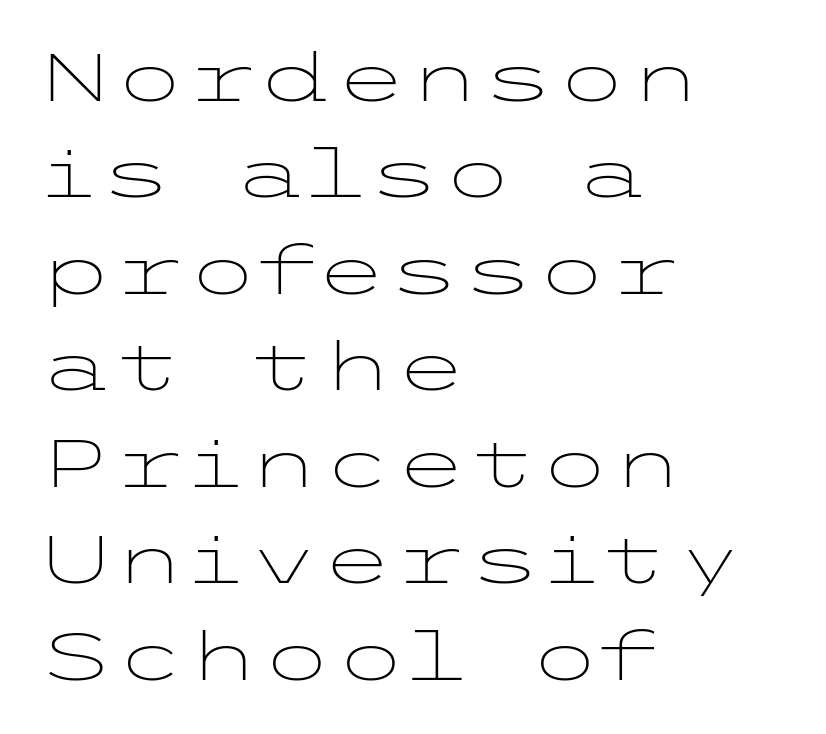
{"serif": "no", "italic": "no", "bold": "no", "weight": "light", "width": "wide", "stroke_contrast": "low", "x_height": "medium", "underline": "no", "align": "left", "line_spacing": "normal", "line_spacing_ratio": 1.44, "letter_spacing": "normal", "letter_spacing_em": 0.0, "glyph_px": 67}
